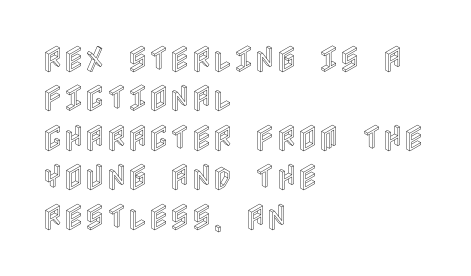
Underline: absent. Every row of glyphs begins at an identical x-position on the left. Summary of vertical rhythm: regular, with standard interline spacing. Every character sits straight up, as roman type does. Default kerning and tracking; the words read as compact shapes.
